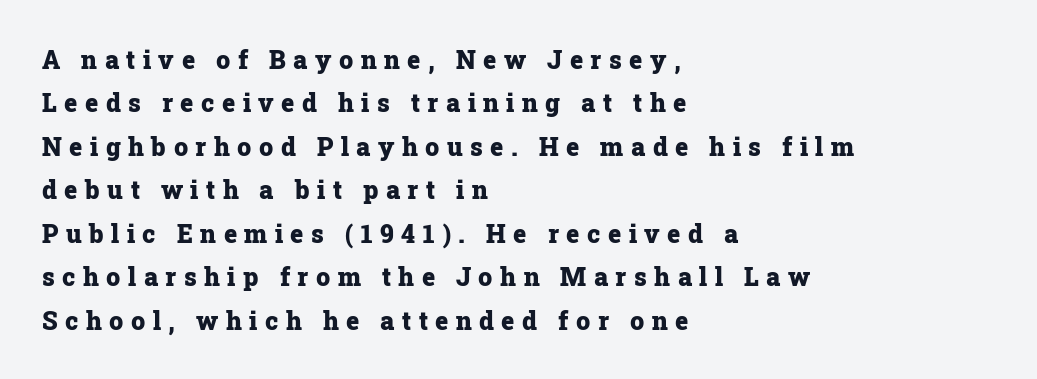
Q: Is the text bold? A: Yes.
Q: Is the text italic (slanted)? A: No, it is upright.
Q: Is the text underlined? A: No.
Q: How is the paragraph aligned? A: Left-aligned.
Q: Is the spacing between letters normal or unusually wide? A: Unusually wide.
